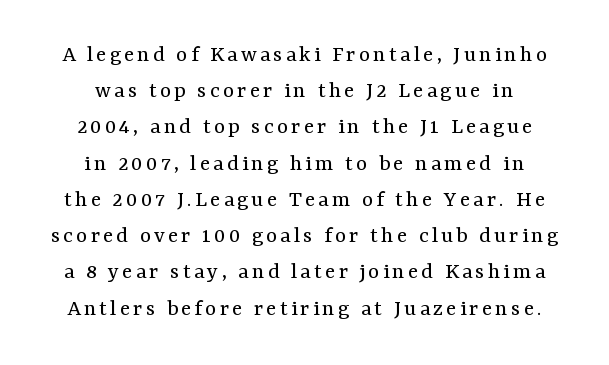
The image shows 24 px text type, upright; set centered, normal line spacing (1.51x), not underlined.
